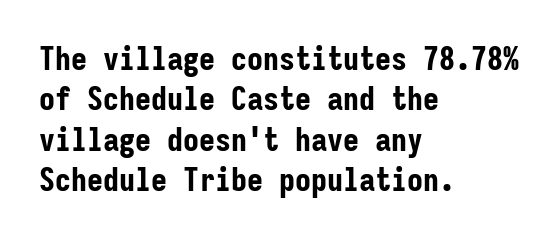
Q: Is the text bold? A: Yes.
Q: Is the text italic (slanted)? A: No, it is upright.
Q: Is the typeface a serif or a sans-serif typeface? A: Sans-serif.
Q: Is the text underlined? A: No.
Q: How is the paragraph aligned? A: Left-aligned.
Q: Is the spacing between letters normal or unusually wide? A: Normal.
Q: Is the spacing between lines tight, normal or loose? A: Normal.
Q: Width (condensed, normal, or wide)? A: Condensed.
Q: Stroke contrast? A: Low.
Q: x-height? A: Medium.
Q: Monospaced? A: Yes.
